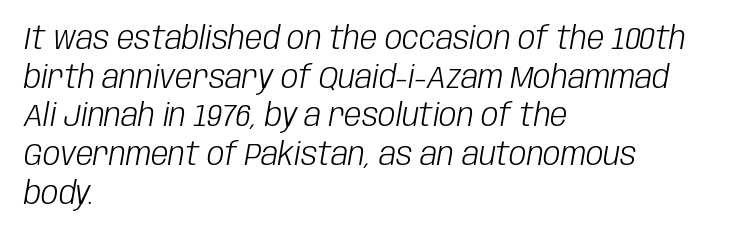
This sample keeps an unexceptional amount of space between lines. The rendering anchors every line to the left-hand side. This reads as an unemphasized weight, regular at the heaviest. Proportional: the letters do not fall into vertical columns.
